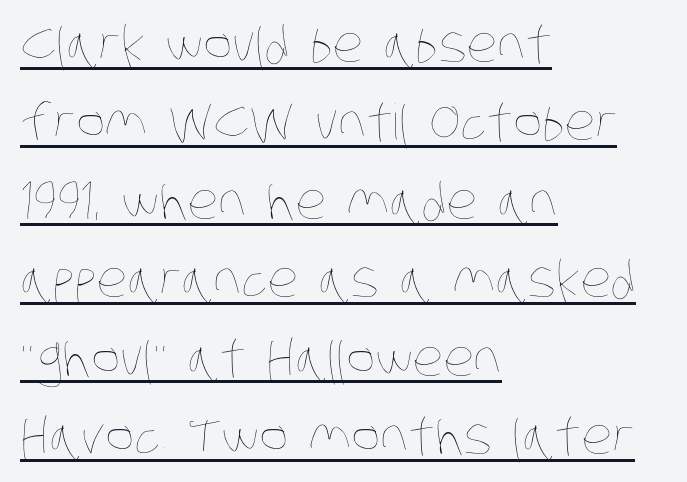
The image shows 49 px thin, condensed type; set left-aligned, normal line spacing (1.6x), normal letter spacing, underlined; low stroke contrast and a large x-height.
